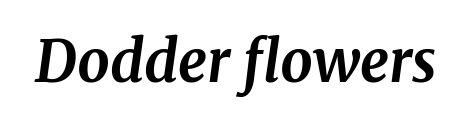
This sample has the flowing, uneven cadence of proportional lettering. The font family rendered here belongs to the serif group. Italic? Definitely — the glyphs are oblique. Each word holds together tightly as a unit, with standard inter-letter gaps. Bare-footed words on every line.
